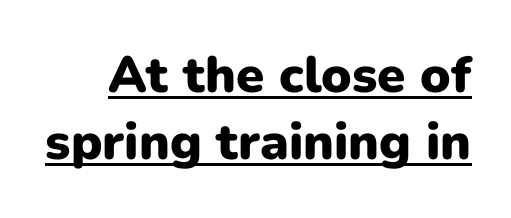
The image shows 51 px heavy sans-serif type, upright; set normal line spacing (1.32x), normal letter spacing, underlined; low stroke contrast and a medium x-height.
